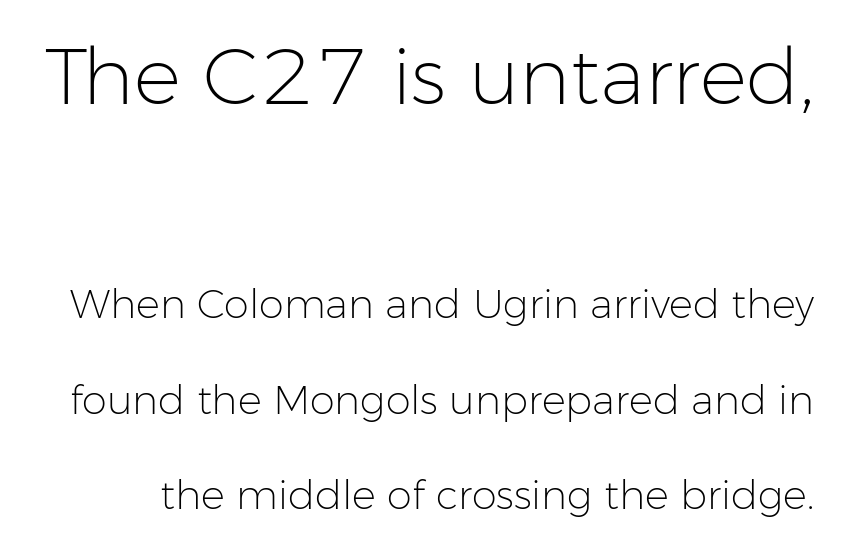
{"serif": "no", "italic": "no", "bold": "no", "weight": "light", "width": "normal", "stroke_contrast": "low", "x_height": "medium", "monospaced": "no", "underline": "no", "line_spacing": "loose", "line_spacing_ratio": 2.39, "letter_spacing": "normal", "letter_spacing_em": 0.0, "larger_block": "first", "size_ratio": 1.98, "glyph_px": 79}
